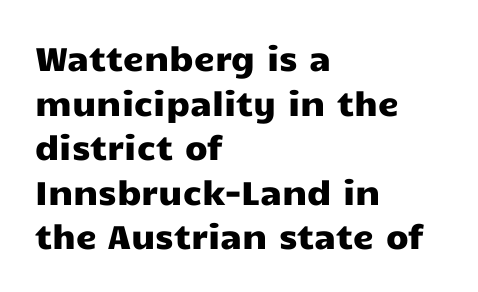
The image shows 33 px wide sans-serif type, upright; set left-aligned, normal line spacing (1.35x), normal letter spacing, not underlined; low stroke contrast and a medium x-height.
